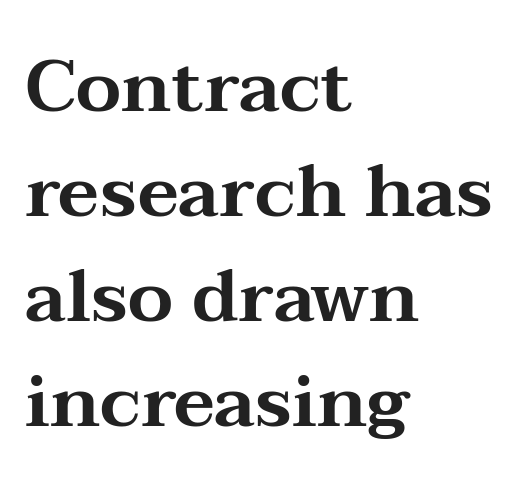
{"serif": "yes", "italic": "no", "width": "wide", "stroke_contrast": "medium", "x_height": "medium", "monospaced": "no", "underline": "no", "align": "left", "line_spacing": "normal", "line_spacing_ratio": 1.44, "letter_spacing": "normal", "letter_spacing_em": 0.0, "glyph_px": 73}
